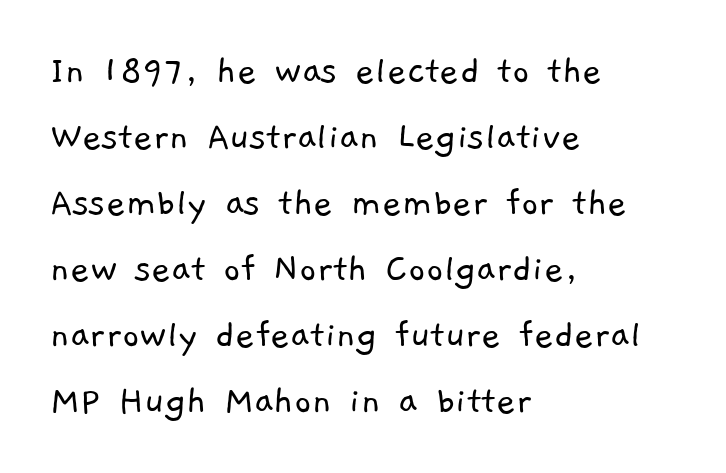
Q: Is the text bold? A: No.
Q: Is the typeface a serif or a sans-serif typeface? A: Sans-serif.
Q: Is the text underlined? A: No.
Q: How is the paragraph aligned? A: Left-aligned.
Q: Is the spacing between letters normal or unusually wide? A: Normal.
Q: Is the spacing between lines tight, normal or loose? A: Normal.
Q: Width (condensed, normal, or wide)? A: Normal.
Q: Stroke contrast? A: Low.
Q: x-height? A: Medium.
Q: Monospaced? A: No.
